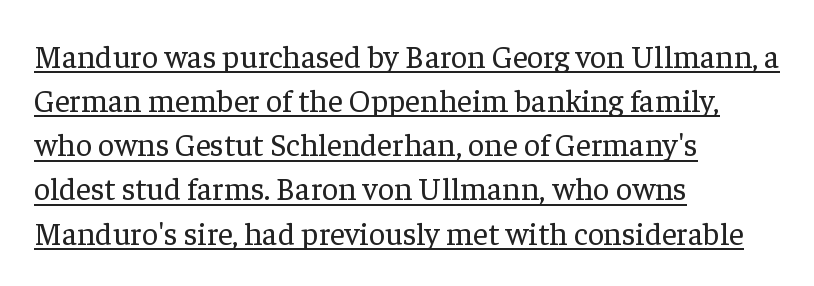
{"serif": "yes", "italic": "no", "bold": "no", "weight": "regular", "width": "normal", "stroke_contrast": "low", "x_height": "medium", "monospaced": "no", "underline": "yes", "align": "left", "line_spacing": "normal", "line_spacing_ratio": 1.38, "letter_spacing": "normal", "letter_spacing_em": 0.0, "glyph_px": 32}
